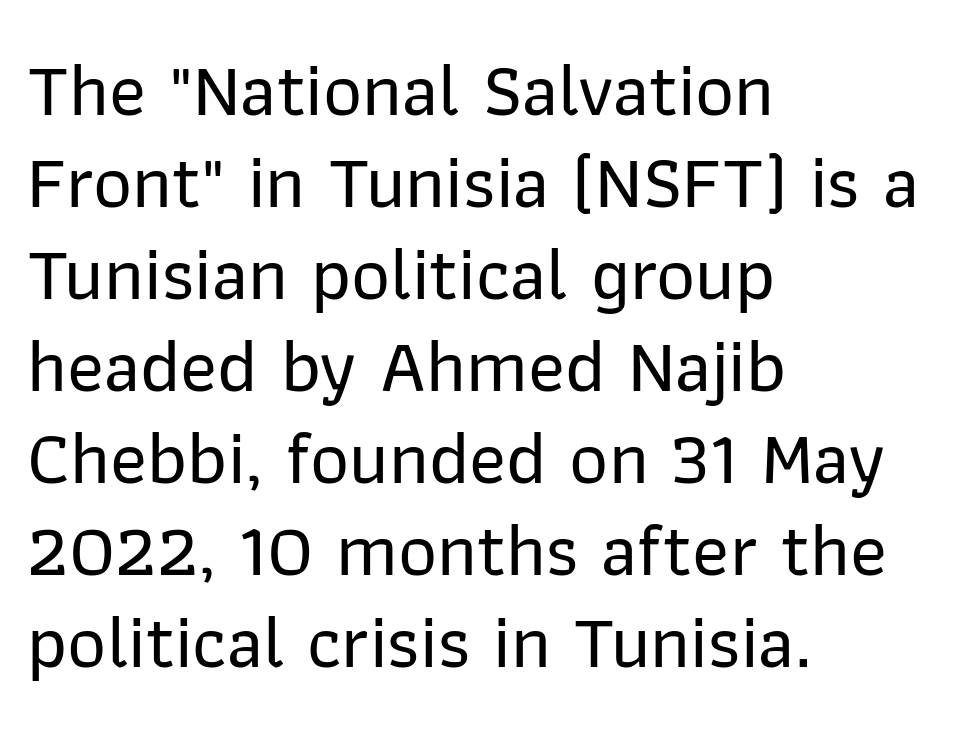
This sample uses a sans-serif face. Tall strokes in this sample are plumb rather than angled. Here the designer chose a conventional face with non-uniform glyph widths. A clean baseline with only descenders dipping below it. A classic flush-left, rag-right setting is used for this passage.
